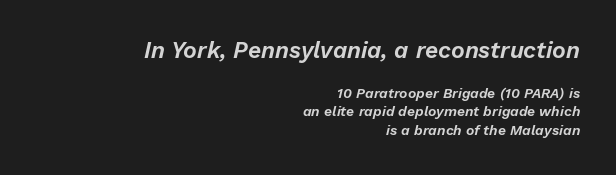
Q: Is the text italic (slanted)? A: Yes, it leans right by about 13 degrees.
Q: Is the text underlined? A: No.
Q: How is the paragraph aligned? A: Right-aligned.
Q: Is the spacing between letters normal or unusually wide? A: Normal.
Q: Is the spacing between lines tight, normal or loose? A: Normal.
Q: Which block of text is set in a larger size, the first (top) or the second (bottom)? A: The first (top) one.
